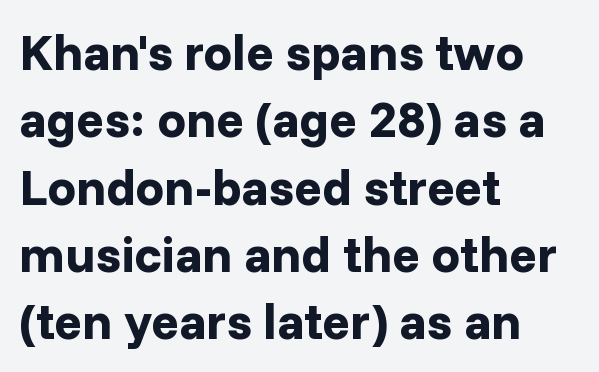
Q: Is the text bold? A: Yes.
Q: Is the text italic (slanted)? A: No, it is upright.
Q: Is the typeface a serif or a sans-serif typeface? A: Sans-serif.
Q: Is the text underlined? A: No.
Q: How is the paragraph aligned? A: Left-aligned.
Q: Is the spacing between letters normal or unusually wide? A: Normal.
Q: Is the spacing between lines tight, normal or loose? A: Normal.
Q: Width (condensed, normal, or wide)? A: Normal.
Q: Stroke contrast? A: Low.
Q: x-height? A: Medium.
Q: Monospaced? A: No.
